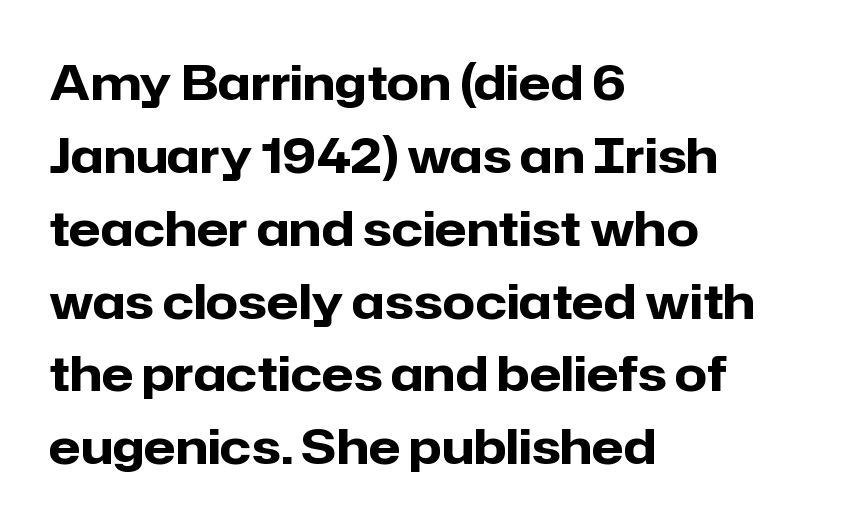
Typeset ragged right — the left edge is the straight one. Anything drawn beneath the words? Only blank space. I'd call this a sans setting — the letters go barefoot. Weight: bold. Here the designer chose a conventional face with non-uniform glyph widths.
